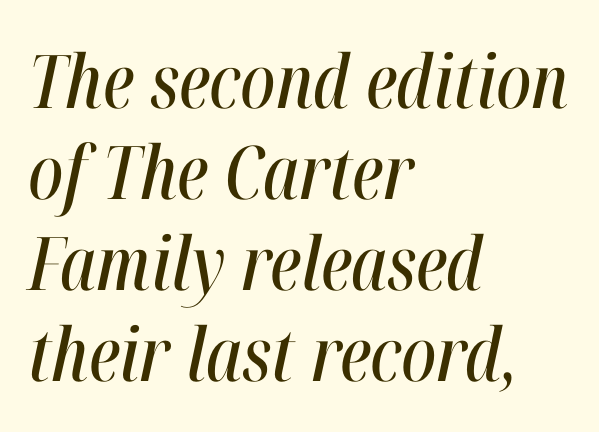
Q: Is the text italic (slanted)? A: Yes, it leans right by about 12 degrees.
Q: Is the text underlined? A: No.
Q: How is the paragraph aligned? A: Left-aligned.
Q: Is the spacing between letters normal or unusually wide? A: Normal.
Q: Width (condensed, normal, or wide)? A: Condensed.
Q: Stroke contrast? A: High.
Q: x-height? A: Medium.
Q: Monospaced? A: No.
